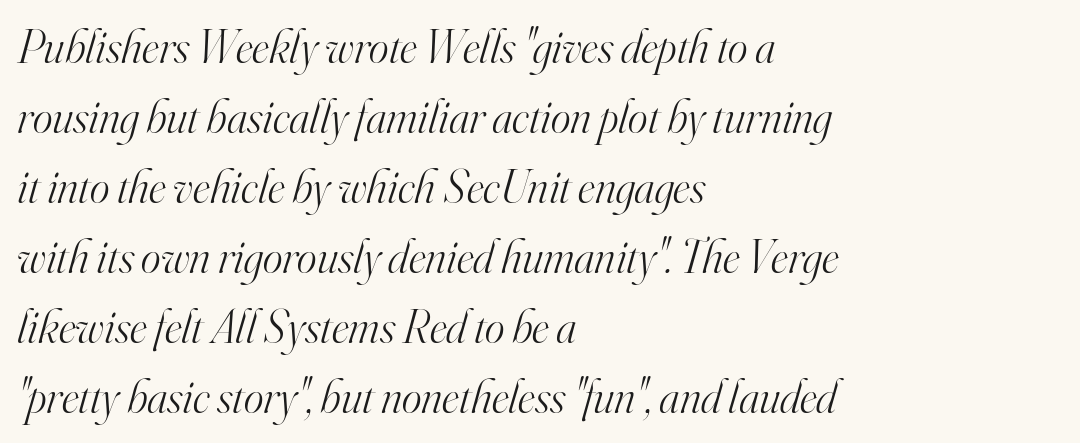
The image shows 47 px light serif type, italic (leaning right); set left-aligned, normal line spacing (1.49x), normal letter spacing, not underlined; high stroke contrast and a small x-height.
